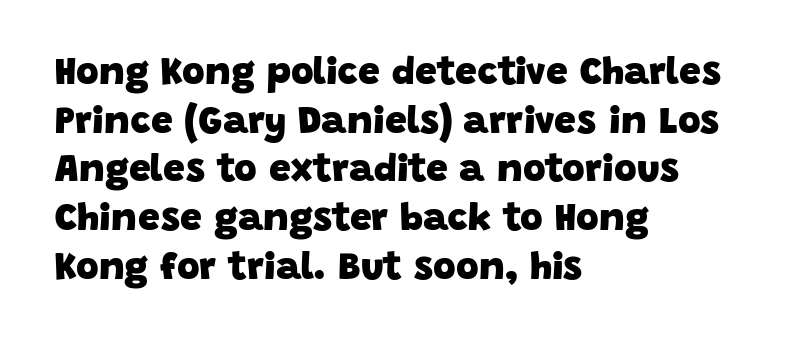
Q: Is the text bold? A: Yes.
Q: Is the typeface a serif or a sans-serif typeface? A: Sans-serif.
Q: Is the text underlined? A: No.
Q: How is the paragraph aligned? A: Left-aligned.
Q: Is the spacing between letters normal or unusually wide? A: Normal.
Q: Is the spacing between lines tight, normal or loose? A: Normal.
Q: Width (condensed, normal, or wide)? A: Normal.
Q: Stroke contrast? A: Low.
Q: x-height? A: Large.
Q: Monospaced? A: No.
